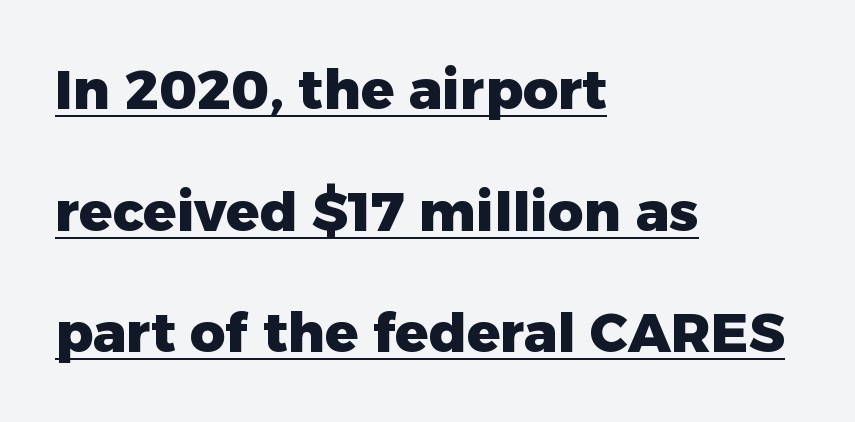
The image shows 55 px heavy sans-serif type, upright; set left-aligned, loose line spacing (2.21x), normal letter spacing, underlined; low stroke contrast and a medium x-height.
